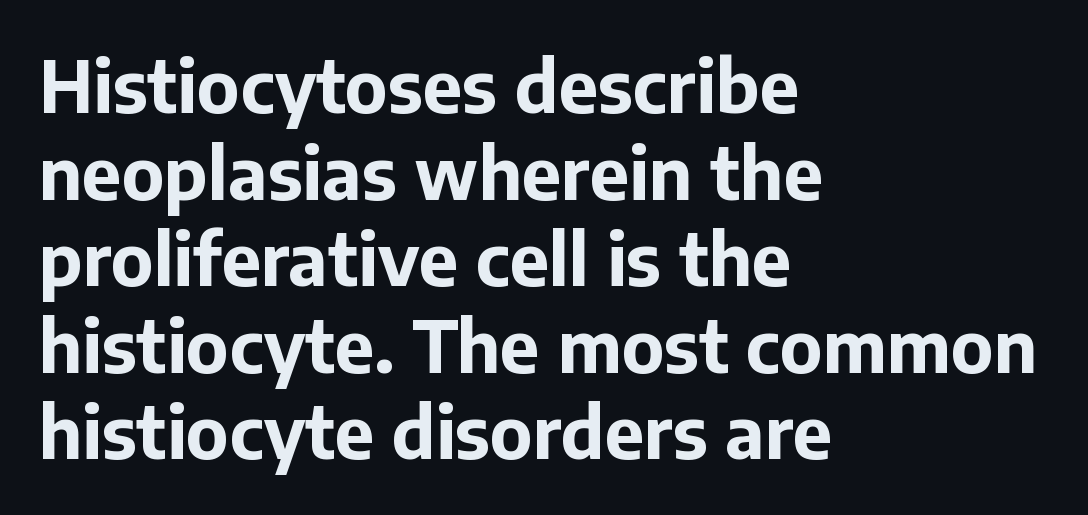
The image shows 71 px bold sans-serif type, upright; set left-aligned, line spacing 1.22x, normal letter spacing, not underlined; low stroke contrast and a medium x-height.
